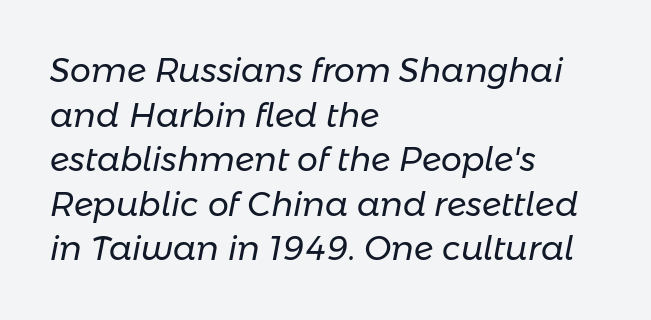
The image shows 33 px regular-weight type, italic (leaning right); set left-aligned, normal line spacing (1.35x), normal letter spacing, not underlined; low stroke contrast and a medium x-height.
